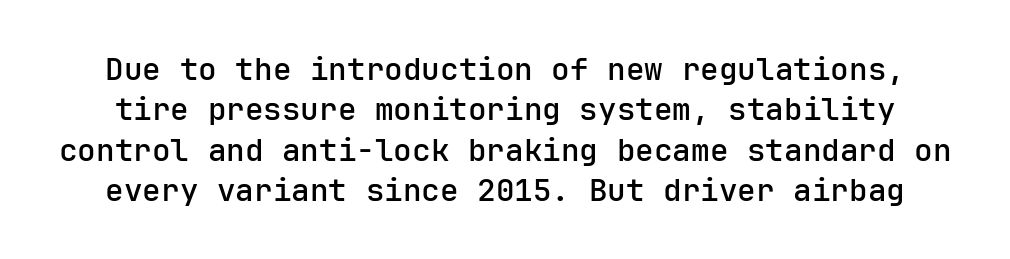
To sum up the face: it is a sans, with no serifs. A bit beefed up — I'd call it semibold rather than bold. A roman cut, with each character standing at attention. The rendering keeps characters at their native spacing. What's the leading like? Ordinary, nothing unusual. The string is rendered with underlining switched off.
